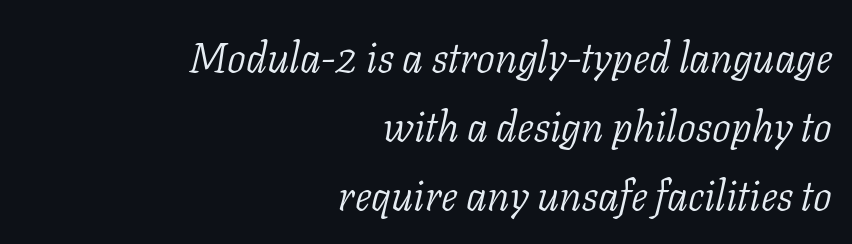
{"serif": "yes", "italic": "yes", "lean": "right", "slant_degrees": 11, "bold": "no", "weight": "light", "width": "normal", "stroke_contrast": "low", "x_height": "medium", "monospaced": "no", "underline": "no", "align": "right", "line_spacing": "normal", "line_spacing_ratio": 1.64, "letter_spacing": "normal", "letter_spacing_em": 0.0, "glyph_px": 42}
